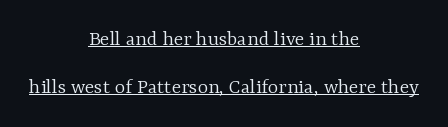
Q: Is the text bold? A: No.
Q: Is the text italic (slanted)? A: No, it is upright.
Q: Is the text underlined? A: Yes.
Q: How is the paragraph aligned? A: Centered.
Q: Is the spacing between letters normal or unusually wide? A: Normal.
Q: Is the spacing between lines tight, normal or loose? A: Loose.
